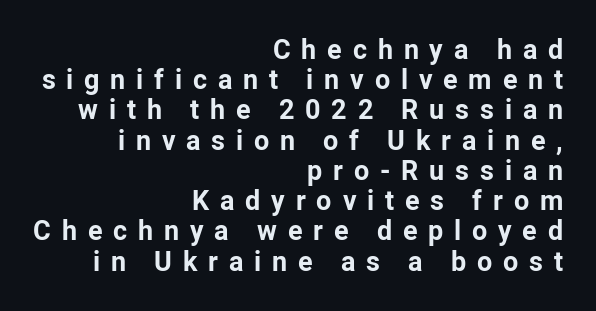
{"italic": "no", "bold": "yes", "underline": "no", "align": "right", "line_spacing": "tight", "line_spacing_ratio": 1.12, "letter_spacing": "wide", "letter_spacing_em": 0.4, "glyph_px": 27}
